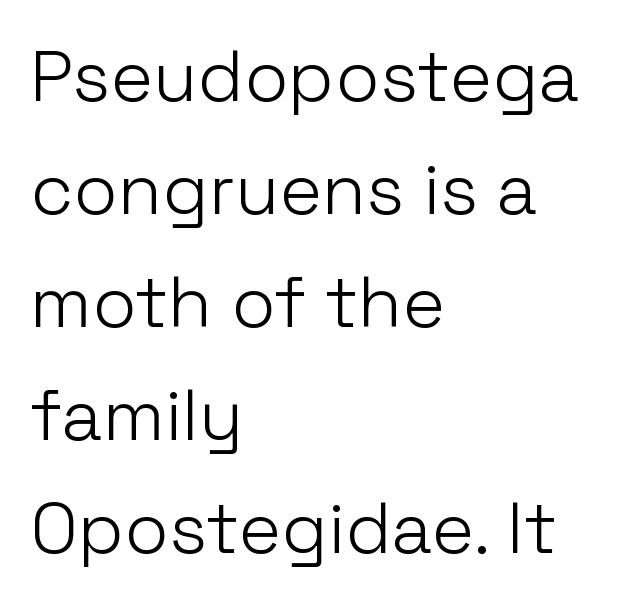
The image shows 72 px light sans-serif type, upright; set left-aligned, normal line spacing (1.57x), normal letter spacing, not underlined; low stroke contrast and a medium x-height.
